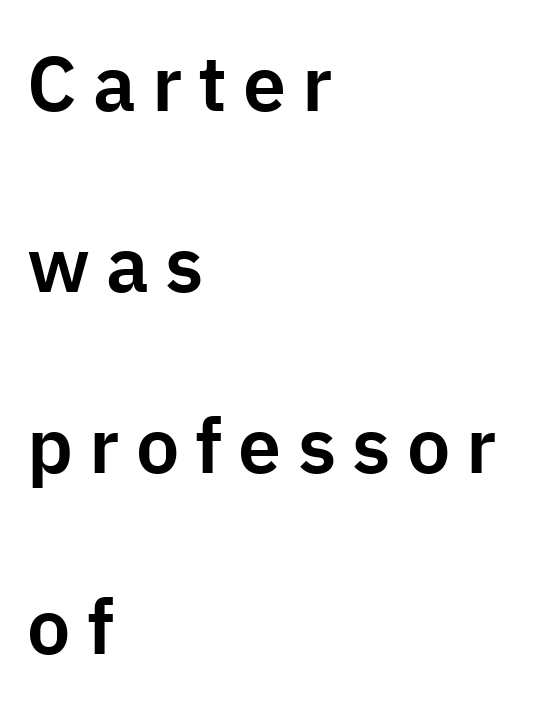
These lines were composed using upright roman letters. The paragraph has a hard left edge and a soft right edge. In terms of letterspacing, this is a distinctly airy, spread setting. Reading down the column, the eye jumps a long way to each next line. This sample has the flowing, uneven cadence of proportional lettering. Bare-footed words on every line.
